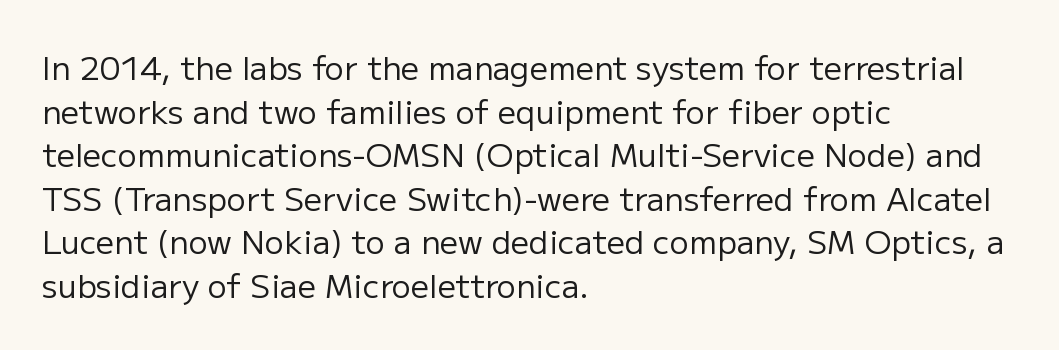
{"serif": "no", "italic": "no", "bold": "no", "weight": "regular", "width": "normal", "stroke_contrast": "low", "x_height": "medium", "monospaced": "no", "underline": "no", "align": "left", "line_spacing": "normal", "line_spacing_ratio": 1.36, "letter_spacing": "normal", "letter_spacing_em": 0.0, "glyph_px": 32}
